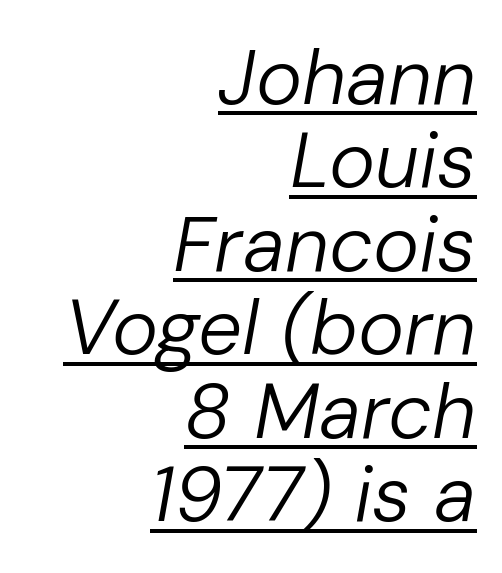
{"italic": "yes", "lean": "right", "slant_degrees": 10, "bold": "no", "weight": "regular", "width": "normal", "stroke_contrast": "low", "x_height": "medium", "monospaced": "no", "underline": "yes", "align": "right", "line_spacing": "tight", "line_spacing_ratio": 1.07, "letter_spacing": "normal", "letter_spacing_em": 0.0, "glyph_px": 78}
